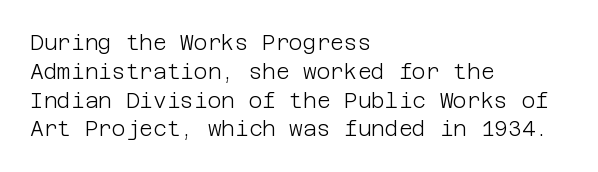
The image shows 21 px text type, upright; set left-aligned, normal line spacing (1.37x), normal letter spacing, not underlined.
